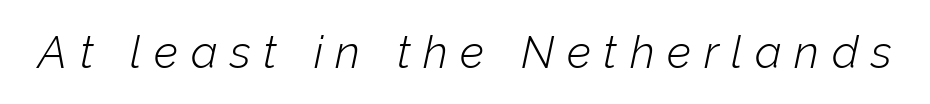
Weight: not bold — regular or lighter. Proportional: the letters do not fall into vertical columns. The tracking reads as deliberately expanded to a designer's eye. Does the lettering tilt? It does — this is italic. Unmarked baselines from the first word to the last.
